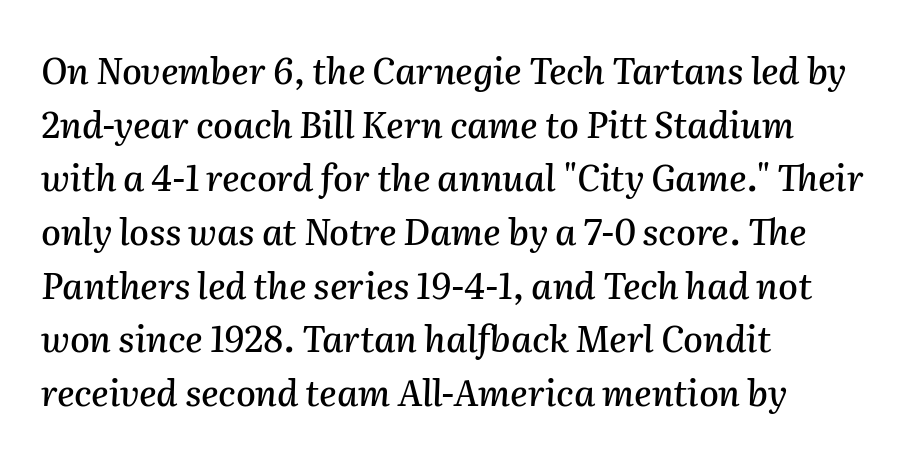
{"italic": "yes", "lean": "right", "slant_degrees": 2, "width": "normal", "stroke_contrast": "medium", "x_height": "medium", "monospaced": "no", "underline": "no", "align": "left", "line_spacing": "normal", "line_spacing_ratio": 1.49, "letter_spacing": "normal", "letter_spacing_em": 0.0, "glyph_px": 36}
